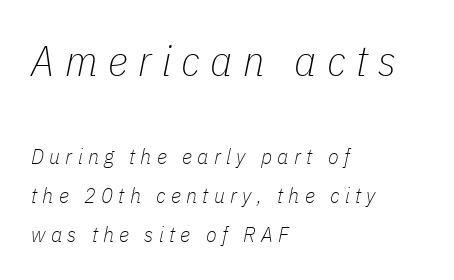
Layout note: lines flush left. Here the glyphs are tracked loosely, breaking word shapes into spaced letters. Look at the glyph heights: the upper group is clearly the bigger setting. The face looks like a standard text weight, possibly lighter.
